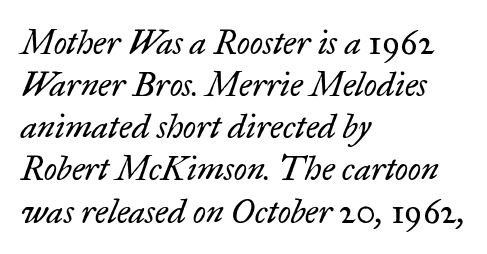
{"serif": "yes", "italic": "yes", "lean": "right", "slant_degrees": 17, "bold": "no", "weight": "regular", "width": "normal", "stroke_contrast": "low", "x_height": "small", "monospaced": "no", "underline": "no", "align": "left", "line_spacing_ratio": 1.24, "letter_spacing": "normal", "letter_spacing_em": 0.0, "glyph_px": 34}
